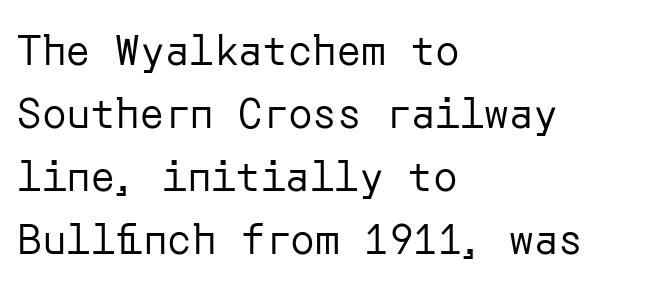
Q: Is the text bold? A: No.
Q: Is the text italic (slanted)? A: No, it is upright.
Q: Is the typeface a serif or a sans-serif typeface? A: Sans-serif.
Q: Is the text underlined? A: No.
Q: How is the paragraph aligned? A: Left-aligned.
Q: Is the spacing between letters normal or unusually wide? A: Normal.
Q: Is the spacing between lines tight, normal or loose? A: Normal.
Q: Width (condensed, normal, or wide)? A: Normal.
Q: Stroke contrast? A: Low.
Q: x-height? A: Medium.
